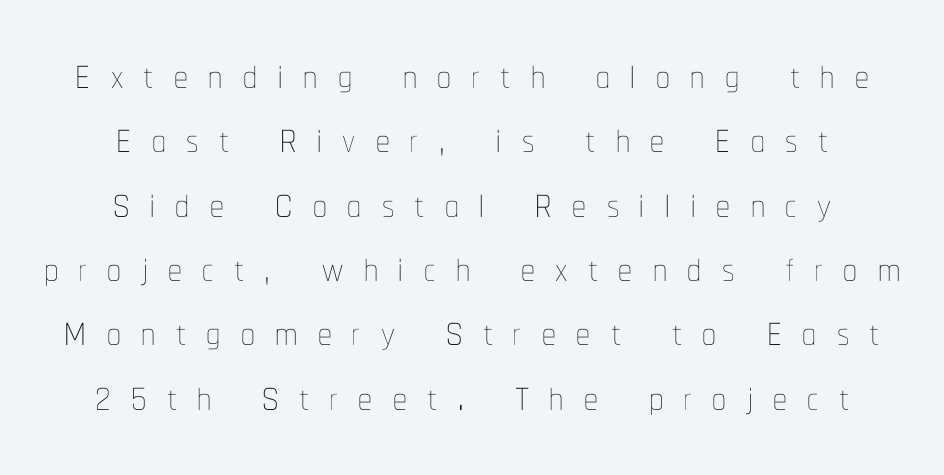
The image shows 55 px thin, condensed type, upright; set centered, line spacing 1.17x, unusually wide letter spacing (+0.37 em), not underlined; low stroke contrast and a medium x-height.
